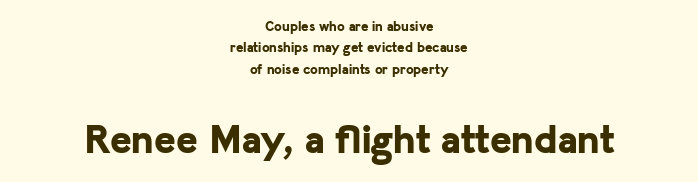
This is heavy type, rendered in bold. Compared with typical body copy, the letter spacing here is the same. The strip under each line holds only bare page. Note the varied advance widths — an 'i' is clearly narrower than an 'm'. The space between consecutive lines is moderate. Scale increases going downward across the two blocks.
